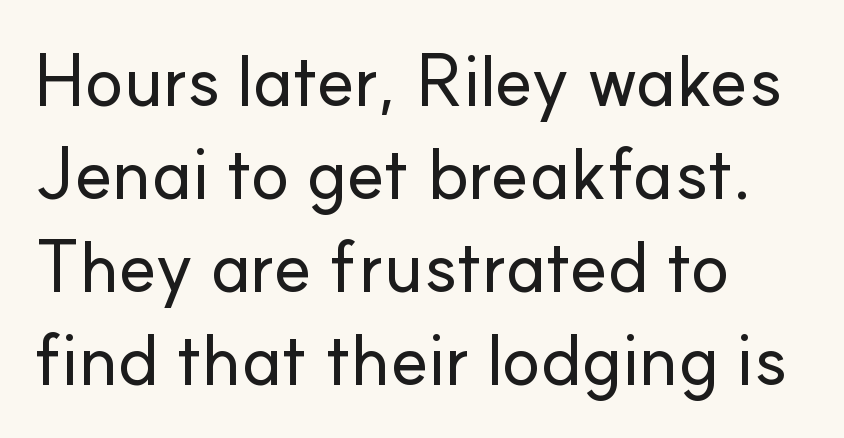
Interline gaps are of average width in this sample. Teacher's note: observe the even left margin — that is flush-left alignment. Stroke terminals: plain, sans-serif. The type sits square on the baseline with zero lean. The gap between lines stays unmarked. Nothing unusual about the tracking: characters are spaced as the font intends.
